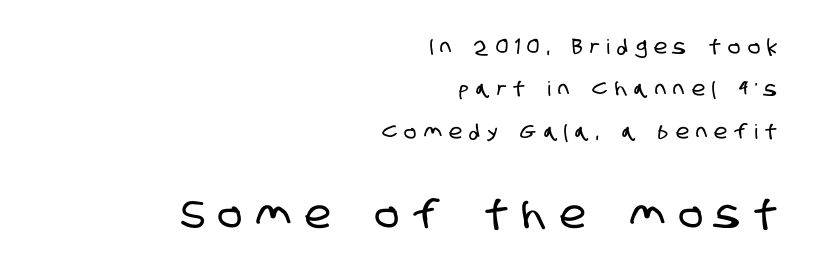
The image shows 39 px condensed sans-serif type; set right-aligned, loose line spacing (2.12x), unusually wide letter spacing (+0.37 em), not underlined; the second (bottom) block is 1.95x larger; low stroke contrast and a large x-height.
